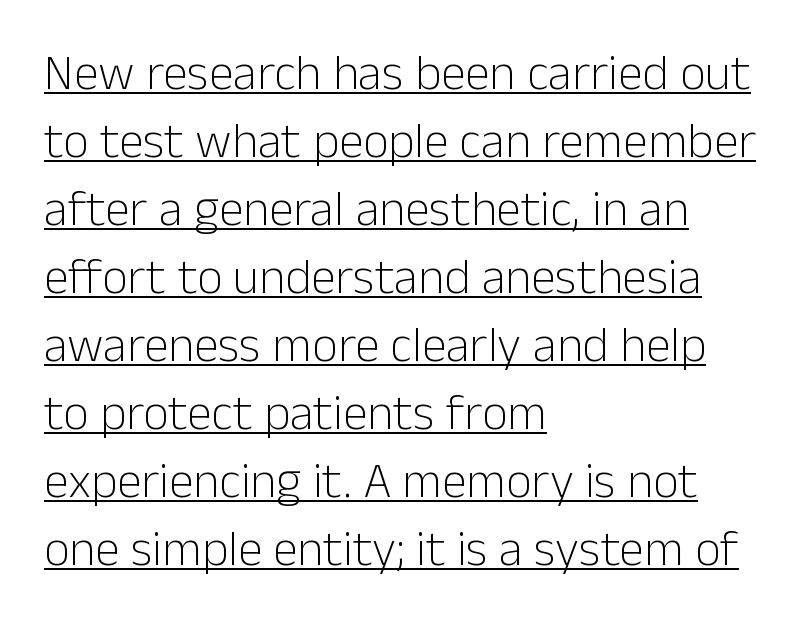
The gaps between neighbouring characters are ordinary and unremarkable. Somebody hit Ctrl+U on this one — the words are underlined. The face looks like a standard text weight, possibly lighter. Typographically, this falls in the sans-serif category.
